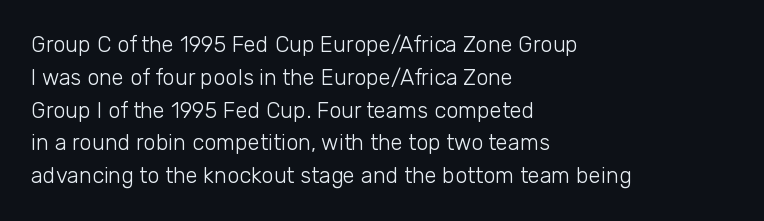
The image shows 22 px text type, upright; set left-aligned, normal line spacing (1.49x), normal letter spacing, not underlined.
